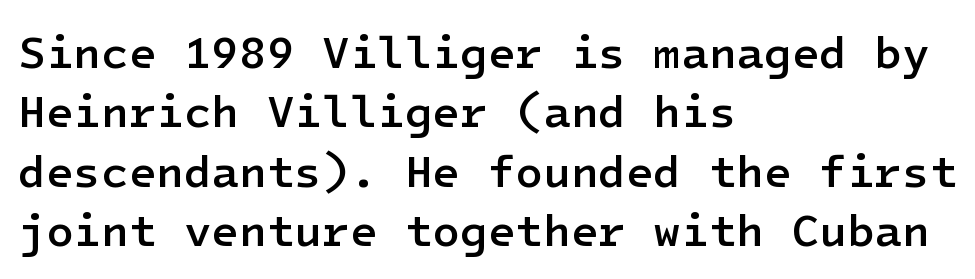
Tracking value appears to be zero — textbook default spacing. The type family on display is of the sans-serif kind. Tall strokes in this sample are plumb rather than angled. The rendering uses a moderate line-height, typical for paragraphs. Where is the straight margin? On the left. The rendering uses a semibold face; strokes are thickened but not to full bold.
